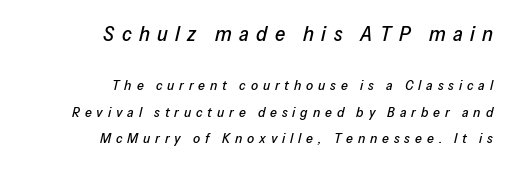
Q: Is the text italic (slanted)? A: Yes, it leans right by about 13 degrees.
Q: Is the text underlined? A: No.
Q: How is the paragraph aligned? A: Right-aligned.
Q: Is the spacing between letters normal or unusually wide? A: Unusually wide.
Q: Which block of text is set in a larger size, the first (top) or the second (bottom)? A: The first (top) one.
